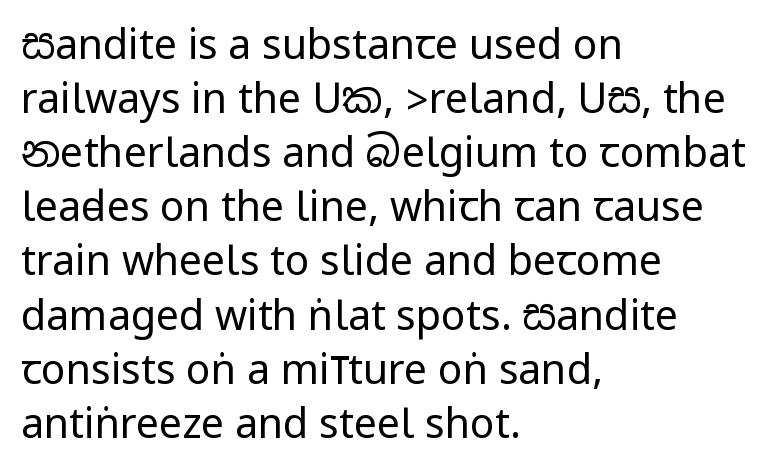
The image shows 41 px regular-weight, condensed sans-serif type, upright; set left-aligned, normal line spacing (1.32x), normal letter spacing, not underlined; low stroke contrast.
